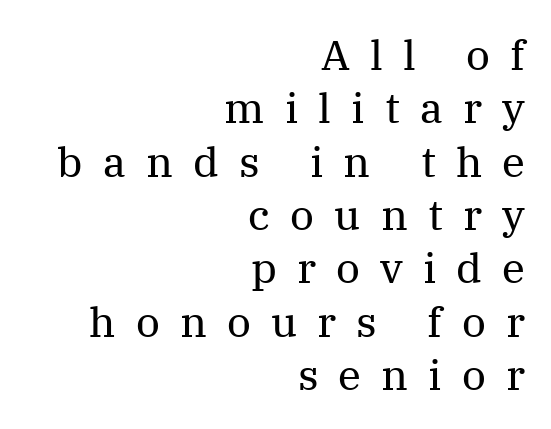
Q: Is the text bold? A: No.
Q: Is the text italic (slanted)? A: No, it is upright.
Q: Is the typeface a serif or a sans-serif typeface? A: Serif.
Q: Is the text underlined? A: No.
Q: How is the paragraph aligned? A: Right-aligned.
Q: Is the spacing between letters normal or unusually wide? A: Unusually wide.
Q: Is the spacing between lines tight, normal or loose? A: Normal.
Q: Width (condensed, normal, or wide)? A: Normal.
Q: Stroke contrast? A: Medium.
Q: x-height? A: Medium.
Q: Monospaced? A: No.
